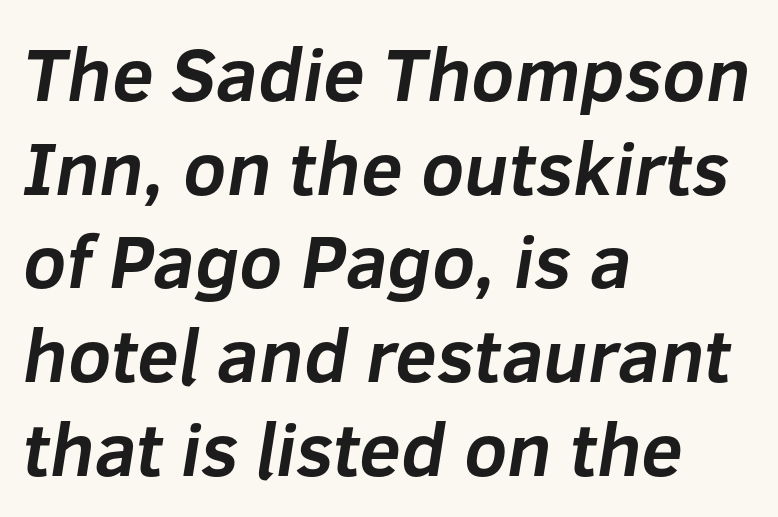
{"serif": "no", "bold": "yes", "weight": "bold", "width": "normal", "stroke_contrast": "low", "x_height": "medium", "monospaced": "no", "underline": "no", "align": "left", "line_spacing": "normal", "line_spacing_ratio": 1.25, "letter_spacing": "normal", "letter_spacing_em": 0.0, "glyph_px": 75}
